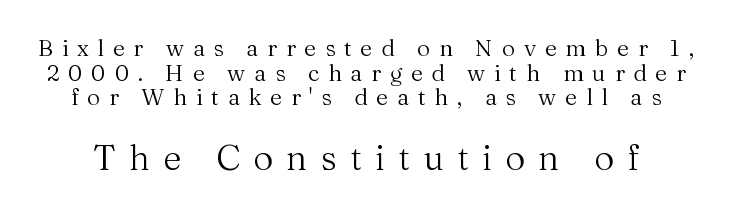
Q: Is the text bold? A: No.
Q: Is the text italic (slanted)? A: No, it is upright.
Q: Is the typeface a serif or a sans-serif typeface? A: Serif.
Q: Is the text underlined? A: No.
Q: Is the spacing between letters normal or unusually wide? A: Unusually wide.
Q: Is the spacing between lines tight, normal or loose? A: Tight.
Q: Which block of text is set in a larger size, the first (top) or the second (bottom)? A: The second (bottom) one.
Q: Width (condensed, normal, or wide)? A: Normal.
Q: Stroke contrast? A: Medium.
Q: x-height? A: Medium.
Q: Monospaced? A: No.
